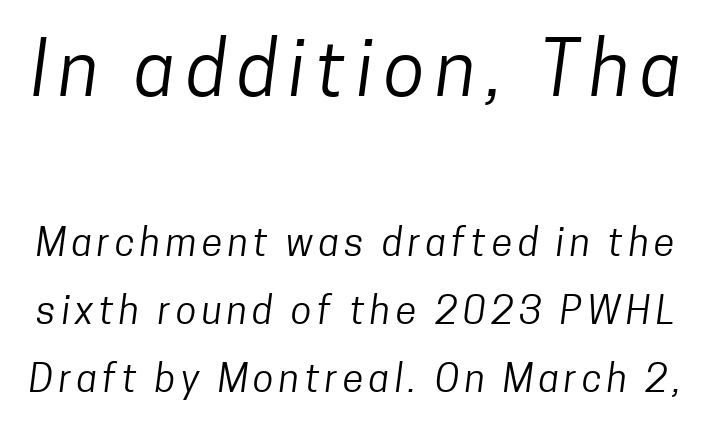
{"serif": "no", "bold": "no", "weight": "regular", "width": "condensed", "stroke_contrast": "low", "x_height": "medium", "monospaced": "no", "underline": "no", "line_spacing_ratio": 1.8, "larger_block": "first", "size_ratio": 2.0, "glyph_px": 76}
